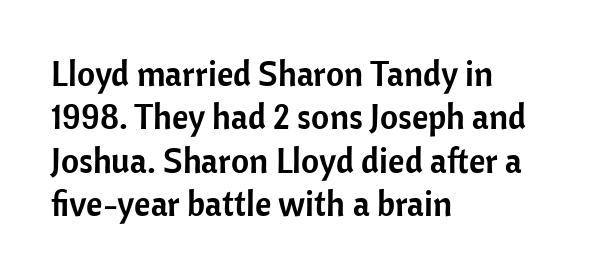
The paragraph shown leans on its left margin. The letters sit at their default tracking, neither squeezed nor spread. This is roman type, the default non-slanted kind. The letters advance in unequal steps, a hallmark of proportional type. Bare-footed words on every line. The type family on display is of the sans-serif kind.
